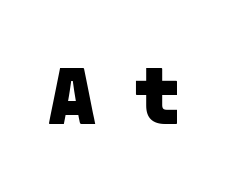
{"serif": "no", "bold": "yes", "weight": "heavy", "width": "normal", "stroke_contrast": "low", "x_height": "large", "monospaced": "yes", "underline": "no", "letter_spacing": "wide", "letter_spacing_em": 0.46, "glyph_px": 80}
